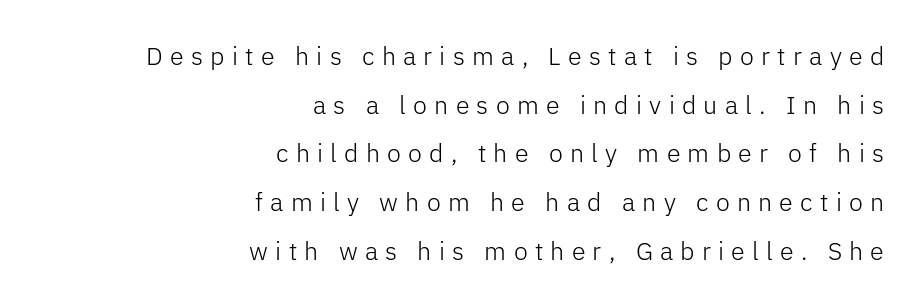
{"italic": "no", "bold": "no", "underline": "no", "align": "right", "line_spacing": "loose", "line_spacing_ratio": 1.95, "letter_spacing": "wide", "letter_spacing_em": 0.29, "glyph_px": 25}
